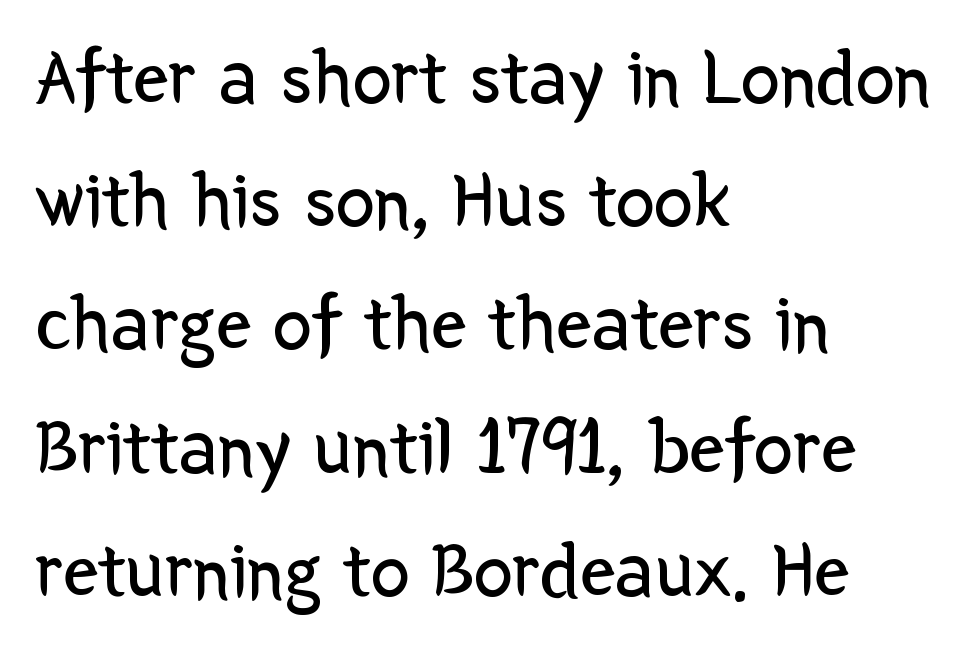
The image shows 79 px regular-weight sans-serif type, upright; set left-aligned, normal line spacing (1.56x), normal letter spacing, not underlined; low stroke contrast and a medium x-height.
